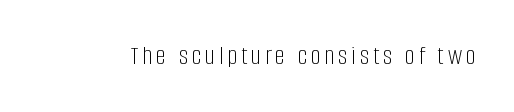
The image shows 27 px text type, upright; set not underlined.
